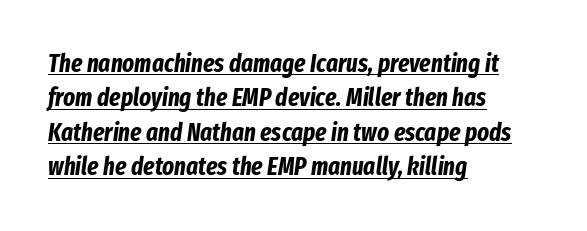
{"italic": "yes", "lean": "right", "slant_degrees": 8, "bold": "yes", "underline": "yes", "align": "left", "line_spacing": "normal", "line_spacing_ratio": 1.38, "letter_spacing": "normal", "letter_spacing_em": 0.0, "glyph_px": 25}
